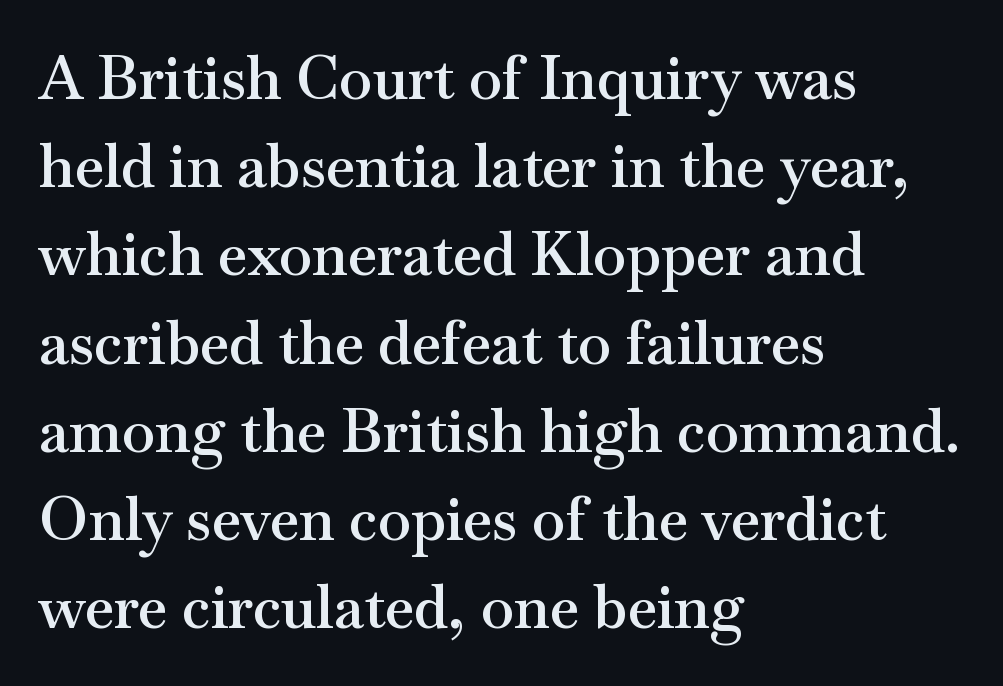
Q: Is the text bold? A: Semi-bold.
Q: Is the text italic (slanted)? A: No, it is upright.
Q: Is the typeface a serif or a sans-serif typeface? A: Serif.
Q: Is the text underlined? A: No.
Q: How is the paragraph aligned? A: Left-aligned.
Q: Is the spacing between letters normal or unusually wide? A: Normal.
Q: Is the spacing between lines tight, normal or loose? A: Normal.
Q: Width (condensed, normal, or wide)? A: Wide.
Q: Stroke contrast? A: Medium.
Q: x-height? A: Small.
Q: Monospaced? A: No.
